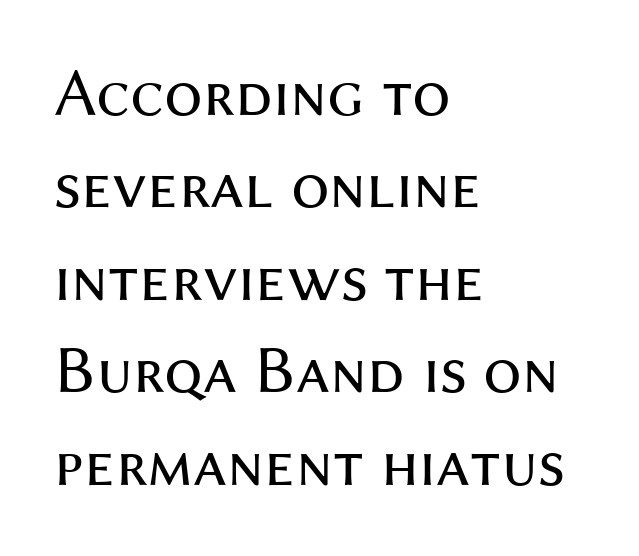
The image shows 68 px regular-weight sans-serif type, upright; set left-aligned, normal line spacing (1.36x), normal letter spacing, not underlined; medium stroke contrast and a medium x-height.
